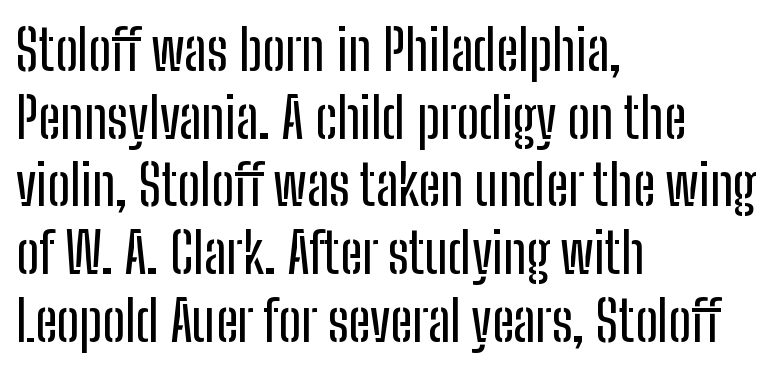
The image shows 55 px condensed sans-serif type, upright; set left-aligned, line spacing 1.23x, normal letter spacing, not underlined; low stroke contrast and a medium x-height.
